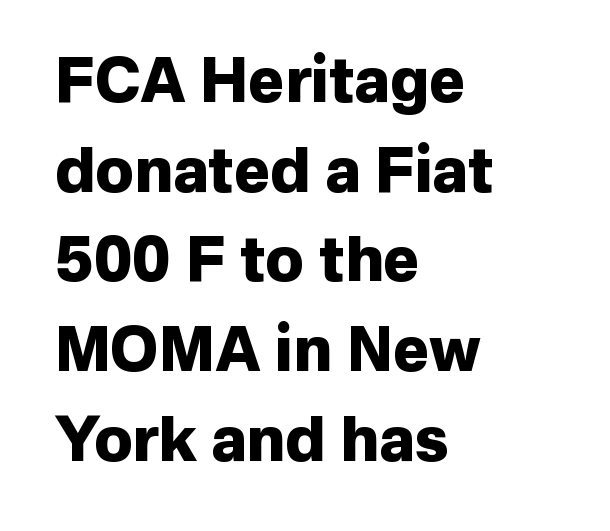
The image shows 61 px heavy sans-serif type, upright; set left-aligned, normal line spacing (1.47x), normal letter spacing, not underlined; low stroke contrast and a medium x-height.
